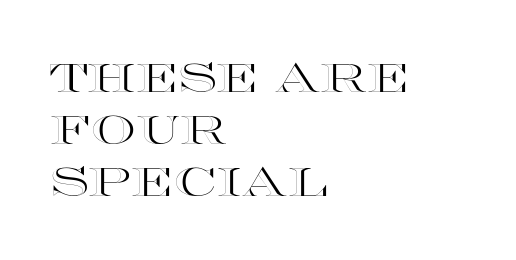
{"italic": "no", "width": "wide", "x_height": "large", "monospaced": "no", "underline": "no", "align": "left", "line_spacing": "normal", "line_spacing_ratio": 1.3, "letter_spacing": "normal", "letter_spacing_em": 0.0, "glyph_px": 40}
